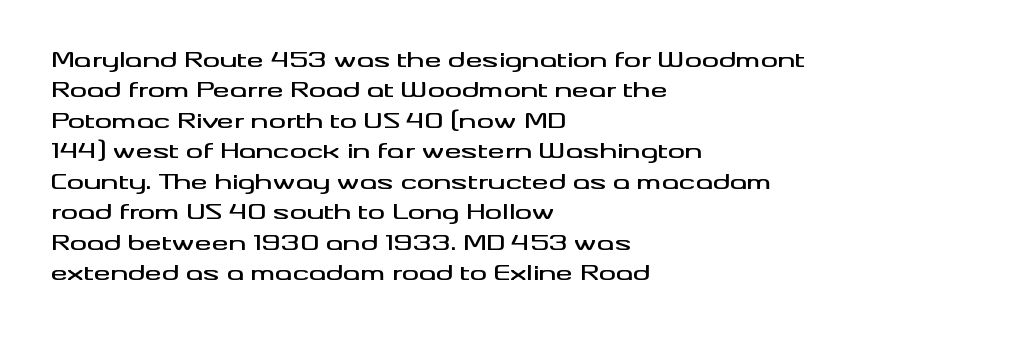
{"italic": "no", "underline": "no", "align": "left", "line_spacing": "normal", "line_spacing_ratio": 1.45, "letter_spacing": "normal", "letter_spacing_em": 0.0, "glyph_px": 21}
